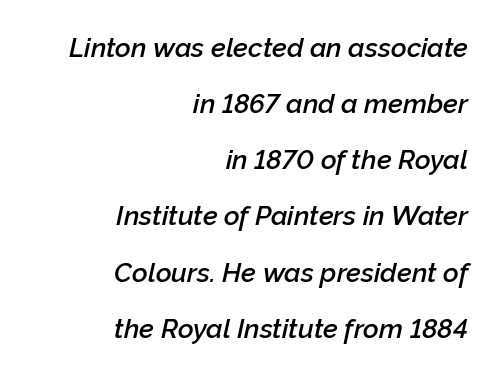
{"italic": "yes", "lean": "right", "slant_degrees": 12, "bold": "semi", "underline": "no", "align": "right", "line_spacing": "loose", "line_spacing_ratio": 2.08, "letter_spacing": "normal", "letter_spacing_em": 0.0, "glyph_px": 27}
